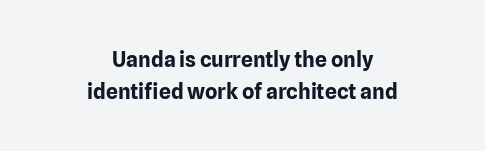
The image shows 21 px bold type, upright; set centered, normal line spacing (1.53x), normal letter spacing, not underlined.
